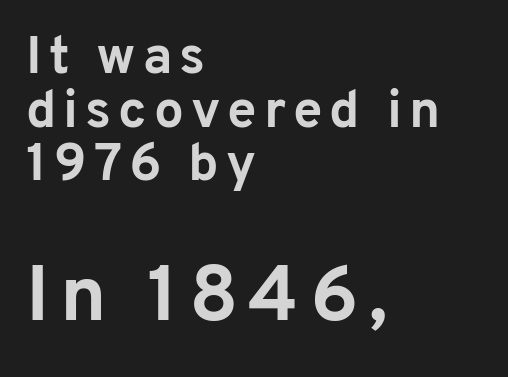
{"serif": "no", "italic": "no", "bold": "yes", "weight": "bold", "width": "normal", "stroke_contrast": "low", "x_height": "medium", "monospaced": "no", "underline": "no", "align": "left", "line_spacing": "tight", "line_spacing_ratio": 1.01, "larger_block": "second", "size_ratio": 1.49, "glyph_px": 79}
